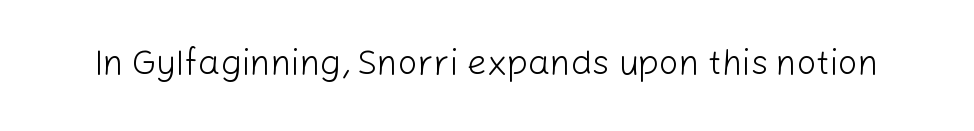
A typesetter would label this face a sans. A roman cut, with each character standing at attention. Type without underlining. Proportional: the letters do not fall into vertical columns. The characters are drawn with everyday or finer stroke widths.
